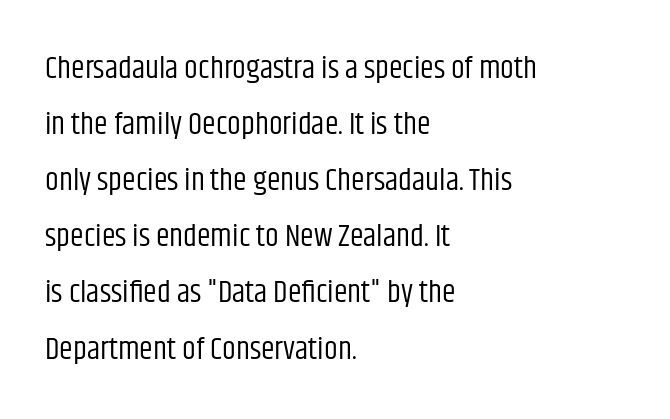
The type sits square on the baseline with zero lean. Unmarked baselines from the first word to the last. Check where the strokes stop: nothing finishes them off — pure sans. If you drew a ruler down the left edge, every line would touch it. Note the varied advance widths — an 'i' is clearly narrower than an 'm'.
